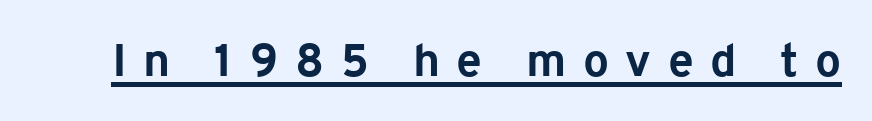
{"serif": "no", "italic": "no", "bold": "yes", "weight": "bold", "width": "normal", "stroke_contrast": "low", "x_height": "medium", "monospaced": "no", "underline": "yes", "letter_spacing": "wide", "letter_spacing_em": 0.36, "glyph_px": 46}
